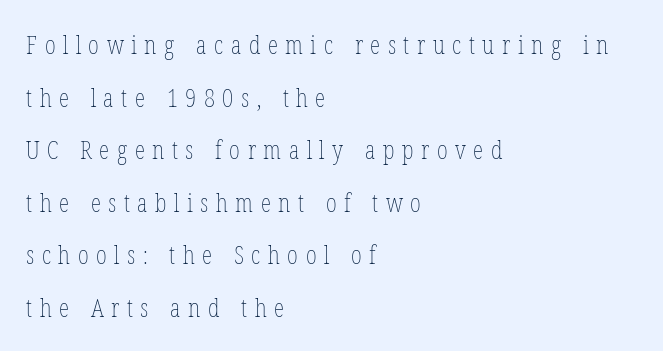
{"italic": "no", "bold": "no", "underline": "no", "align": "left", "line_spacing": "loose", "line_spacing_ratio": 2.02, "letter_spacing": "wide", "letter_spacing_em": 0.29, "glyph_px": 26}
